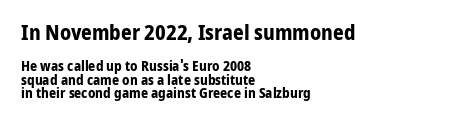
The image shows 21 px bold type, upright; set left-aligned, tight line spacing (0.97x), normal letter spacing, not underlined; the first (top) block is 1.5x larger.
